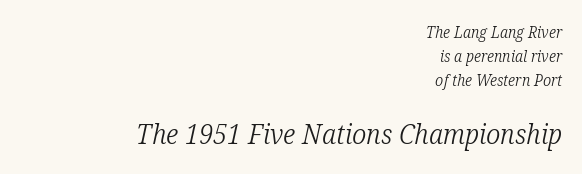
A serif font was chosen for this passage. In terms of leading, this rendering sits right in the middle. Lines of text with bare space underneath. The specimen reads as italic at a glance. Do the characters align in a grid? No, the font is proportional. The weight would be labelled regular, book, light, or lighter still.
